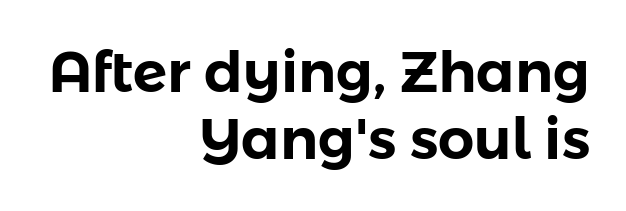
The image shows 57 px sans-serif type, upright; set right-aligned, line spacing 1.18x, normal letter spacing, not underlined; low stroke contrast and a medium x-height.
